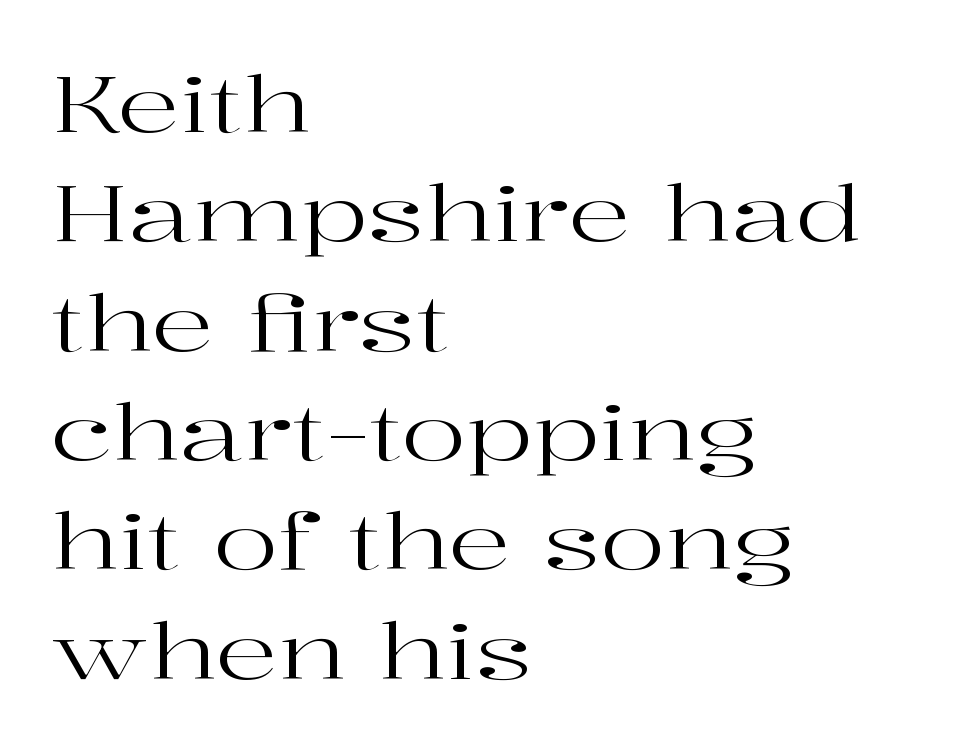
{"serif": "yes", "italic": "no", "bold": "no", "weight": "regular", "width": "wide", "stroke_contrast": "high", "x_height": "medium", "monospaced": "no", "underline": "no", "align": "left", "line_spacing": "normal", "line_spacing_ratio": 1.42, "letter_spacing": "normal", "letter_spacing_em": 0.0, "glyph_px": 77}
